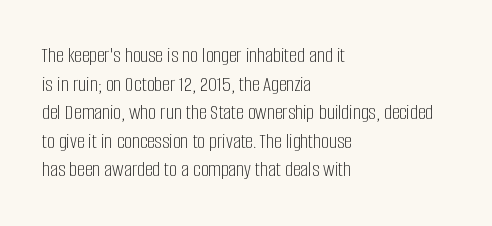
{"italic": "no", "bold": "no", "underline": "no", "align": "left", "line_spacing": "normal", "line_spacing_ratio": 1.3, "letter_spacing": "normal", "letter_spacing_em": 0.0, "glyph_px": 22}
